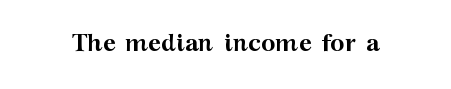
What stands out about the letter spacing? Nothing — it is the standard amount. Upright lettering throughout. Bold? Absolutely — the strokes are thick and heavy. The glyphs are unaccompanied by any horizontal stroke below them.
